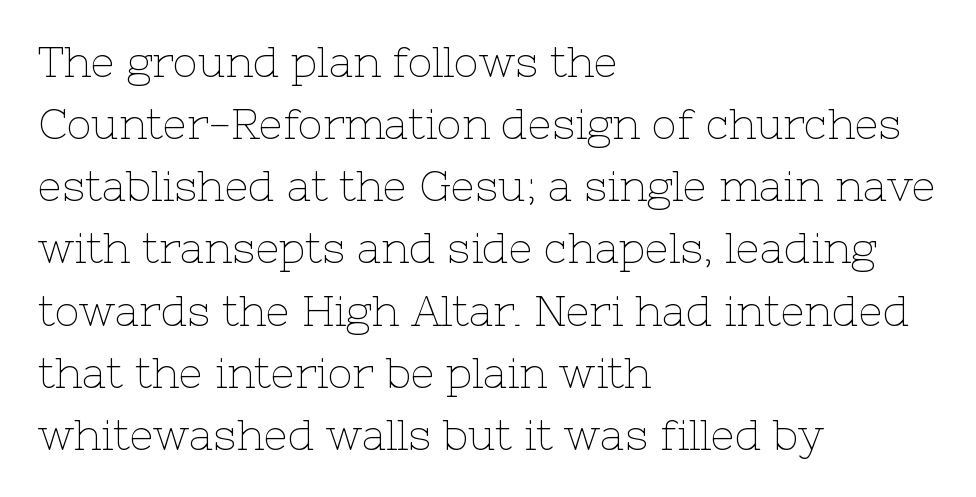
Q: Is the text bold? A: No.
Q: Is the text italic (slanted)? A: No, it is upright.
Q: Is the typeface a serif or a sans-serif typeface? A: Serif.
Q: Is the text underlined? A: No.
Q: How is the paragraph aligned? A: Left-aligned.
Q: Is the spacing between letters normal or unusually wide? A: Normal.
Q: Is the spacing between lines tight, normal or loose? A: Normal.
Q: Width (condensed, normal, or wide)? A: Normal.
Q: Stroke contrast? A: Low.
Q: x-height? A: Medium.
Q: Monospaced? A: No.
